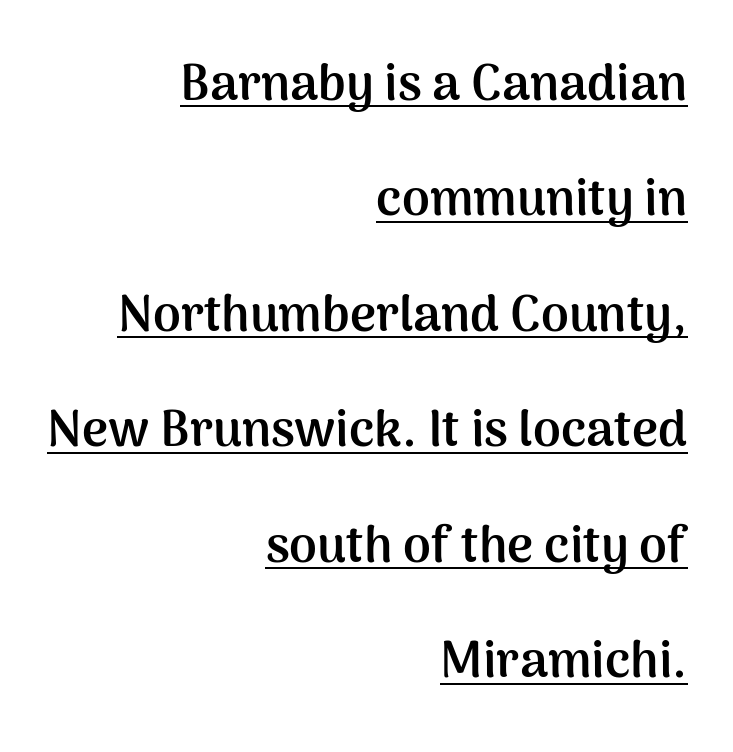
Q: Is the text bold? A: Yes.
Q: Is the text italic (slanted)? A: No, it is upright.
Q: Is the typeface a serif or a sans-serif typeface? A: Sans-serif.
Q: Is the text underlined? A: Yes.
Q: How is the paragraph aligned? A: Right-aligned.
Q: Is the spacing between letters normal or unusually wide? A: Normal.
Q: Is the spacing between lines tight, normal or loose? A: Loose.
Q: Width (condensed, normal, or wide)? A: Normal.
Q: Stroke contrast? A: Medium.
Q: x-height? A: Medium.
Q: Monospaced? A: No.
